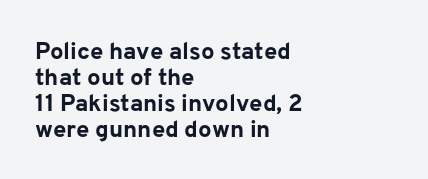
Q: Is the text bold? A: Yes.
Q: Is the text italic (slanted)? A: No, it is upright.
Q: Is the text underlined? A: No.
Q: How is the paragraph aligned? A: Left-aligned.
Q: Is the spacing between letters normal or unusually wide? A: Normal.
Q: Is the spacing between lines tight, normal or loose? A: Tight.
